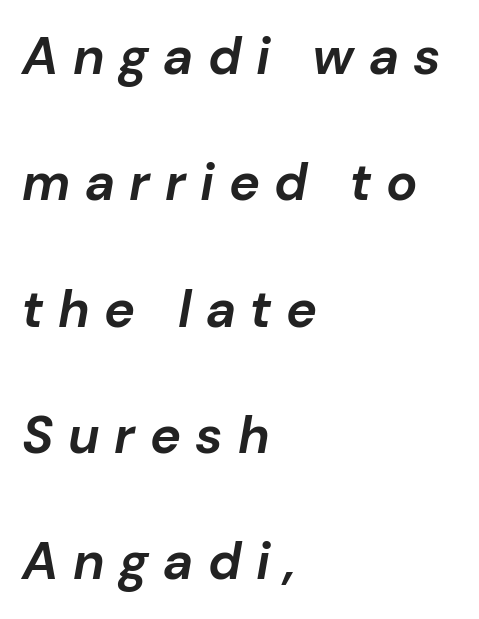
The image shows 52 px bold type, italic (leaning right); set left-aligned, loose line spacing (2.43x), unusually wide letter spacing (+0.28 em), not underlined; low stroke contrast and a medium x-height.
